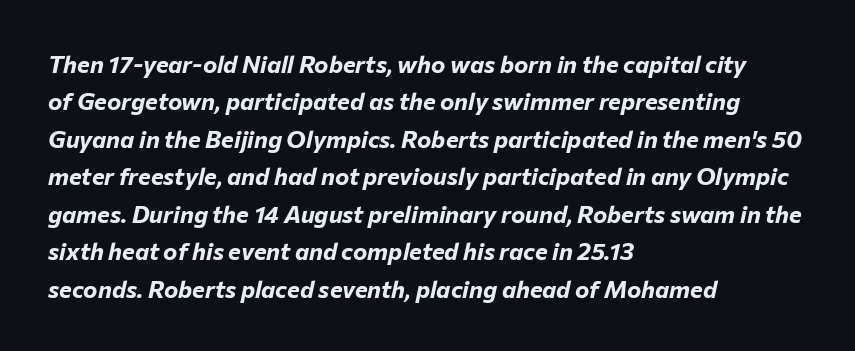
In terms of posture, this sample is oblique. Students, this is bold: see how much ink each stroke carries. These lines stack with their left ends in a neat column. No word sits above an underline.
